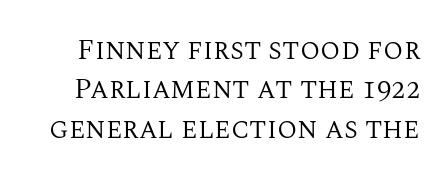
Tracking here is standard; glyphs follow each other at the usual distance. A typesetter would call this proportional, since set widths differ per character. Stroke thickness stays within the range of a standard reading face or lighter. Bare-footed words on every line. Characters remain perfectly vertical along every line. This block has exactly the height ordinary leading produces.
